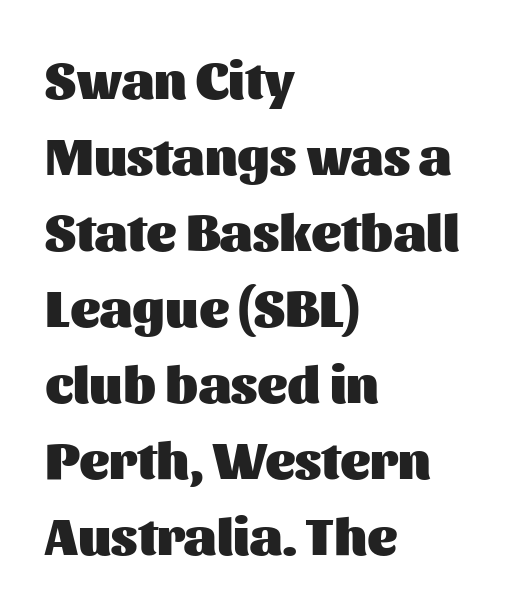
Baseline-to-baseline distance is the conventional proportion of letter height. I'd call this a sans setting — the letters go barefoot. No extra tracking has been applied to these lines. A bare baseline throughout the passage. Does the copy run flush right? No — it runs flush left. The passage shown is typed in a proportional face where columns would drift.
